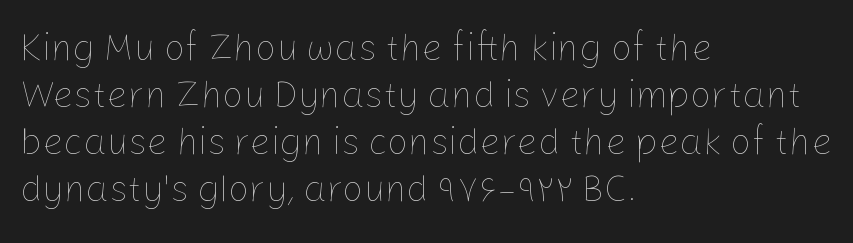
The font sits on the lighter half of the weight spectrum, regular included. The paragraph has a hard left edge and a soft right edge. The passage shown is not underscored anywhere. In terms of posture, this sample is upright. Tracking here is standard; glyphs follow each other at the usual distance.
